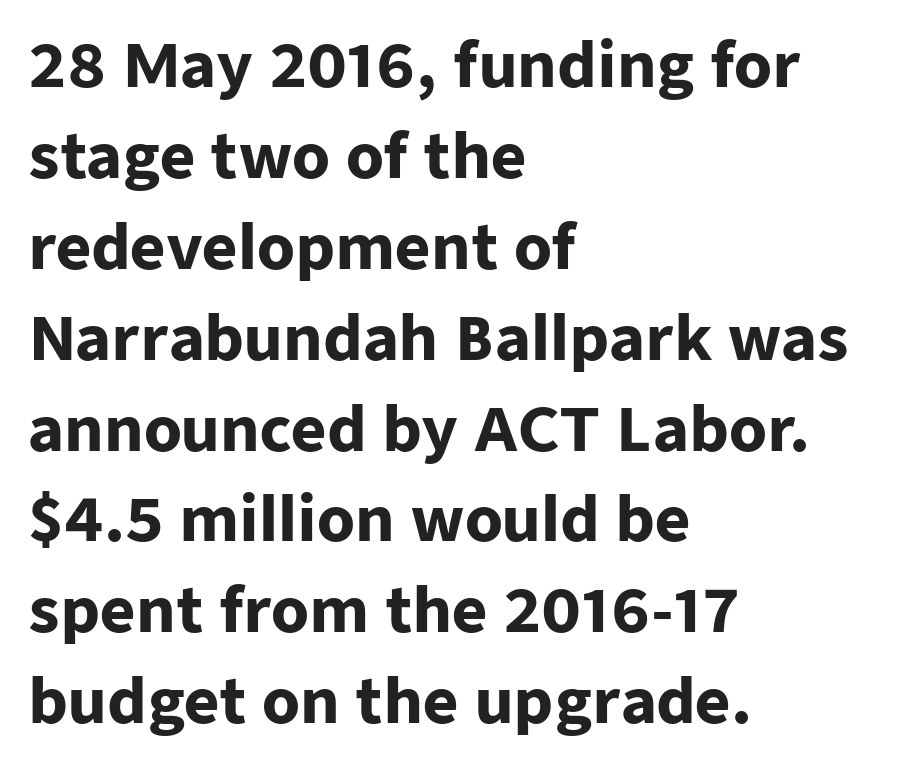
{"serif": "no", "italic": "no", "bold": "yes", "weight": "heavy", "width": "normal", "stroke_contrast": "low", "x_height": "medium", "monospaced": "no", "underline": "no", "align": "left", "line_spacing": "normal", "line_spacing_ratio": 1.49, "letter_spacing": "normal", "letter_spacing_em": 0.0, "glyph_px": 61}
